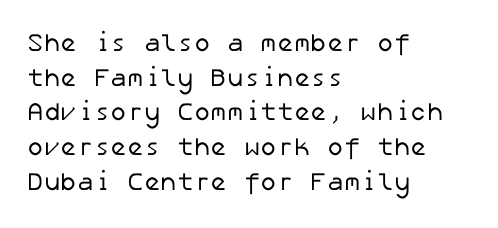
Q: Is the text bold? A: No.
Q: Is the text underlined? A: No.
Q: How is the paragraph aligned? A: Left-aligned.
Q: Is the spacing between letters normal or unusually wide? A: Normal.
Q: Is the spacing between lines tight, normal or loose? A: Normal.
